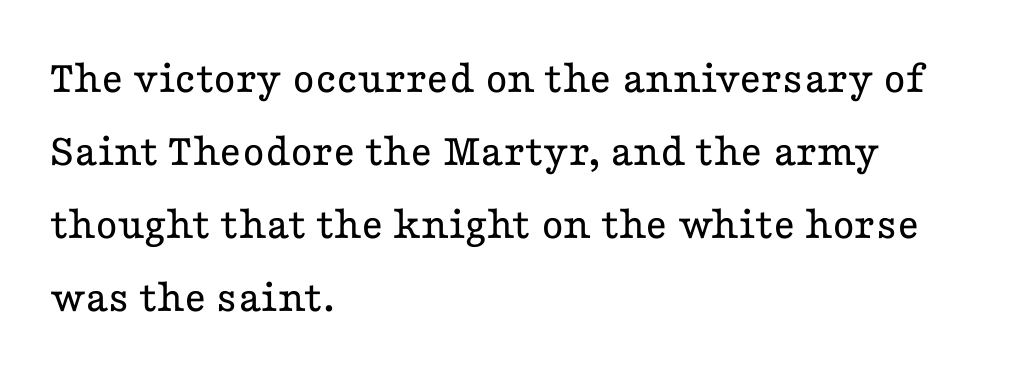
Q: Is the text bold? A: No.
Q: Is the text italic (slanted)? A: No, it is upright.
Q: Is the typeface a serif or a sans-serif typeface? A: Serif.
Q: Is the text underlined? A: No.
Q: How is the paragraph aligned? A: Left-aligned.
Q: Is the spacing between letters normal or unusually wide? A: Normal.
Q: Is the spacing between lines tight, normal or loose? A: Normal.
Q: Width (condensed, normal, or wide)? A: Wide.
Q: Stroke contrast? A: Low.
Q: x-height? A: Medium.
Q: Monospaced? A: No.
